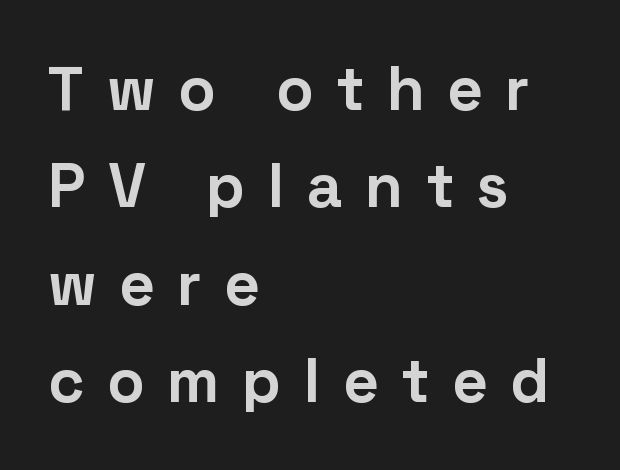
The image shows 62 px bold sans-serif type, upright; set left-aligned, normal line spacing (1.57x), unusually wide letter spacing (+0.36 em), not underlined; low stroke contrast and a medium x-height.
